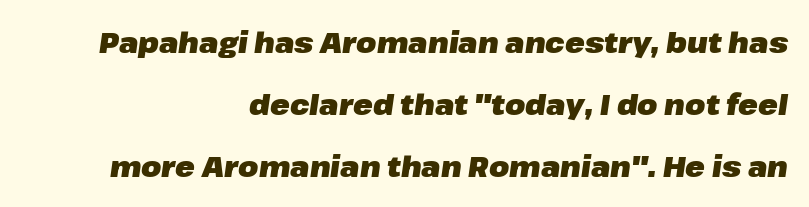
Compared with ordinary roman type, these characters are visibly tilted. The sample has been set heavy, in full bold. Has an underline been added? It has not. Each letter keeps its own natural width here, so spacing adapts to shape. These lines keep a tight, regular rhythm from letter to letter.
